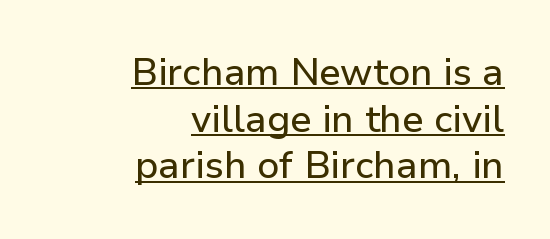
{"serif": "no", "italic": "no", "width": "normal", "stroke_contrast": "low", "x_height": "medium", "monospaced": "no", "underline": "yes", "align": "right", "line_spacing_ratio": 1.23, "letter_spacing": "normal", "letter_spacing_em": 0.0, "glyph_px": 38}
